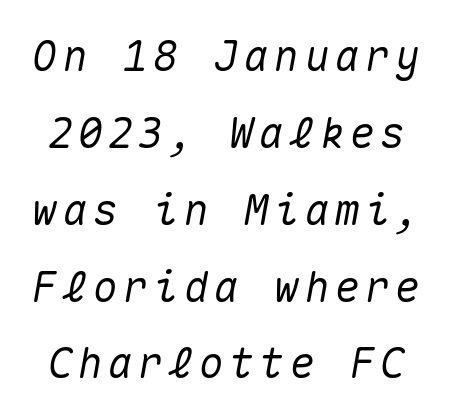
Q: Is the text italic (slanted)? A: Yes, it leans right by about 10 degrees.
Q: Is the text underlined? A: No.
Q: Width (condensed, normal, or wide)? A: Normal.
Q: Stroke contrast? A: Medium.
Q: x-height? A: Medium.
Q: Monospaced? A: Yes.
